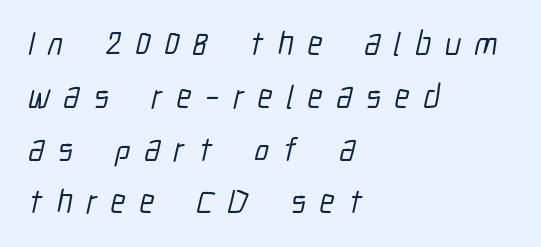
Q: Is the typeface a serif or a sans-serif typeface? A: Sans-serif.
Q: Is the text underlined? A: No.
Q: How is the paragraph aligned? A: Left-aligned.
Q: Is the spacing between letters normal or unusually wide? A: Unusually wide.
Q: Is the spacing between lines tight, normal or loose? A: Normal.
Q: Width (condensed, normal, or wide)? A: Condensed.
Q: Stroke contrast? A: Low.
Q: x-height? A: Medium.
Q: Monospaced? A: No.
